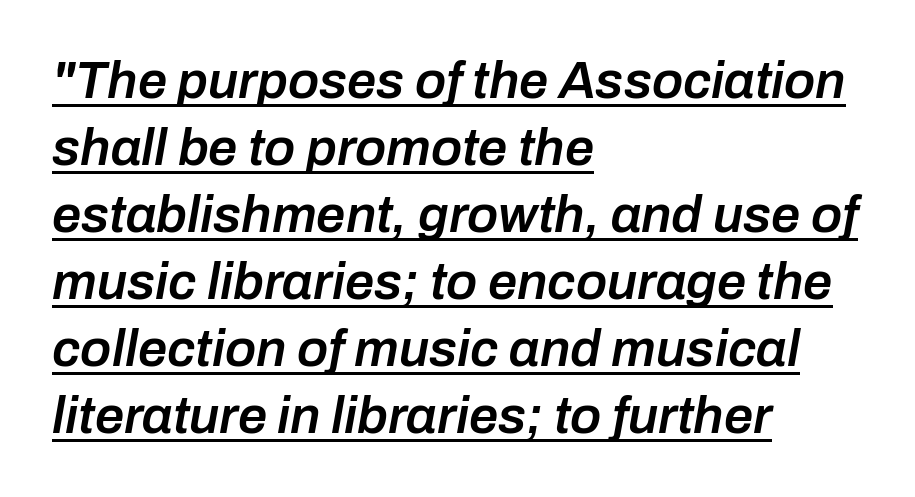
The image shows 52 px semibold type, italic (leaning right); set left-aligned, normal line spacing (1.29x), normal letter spacing, underlined; low stroke contrast and a medium x-height.
